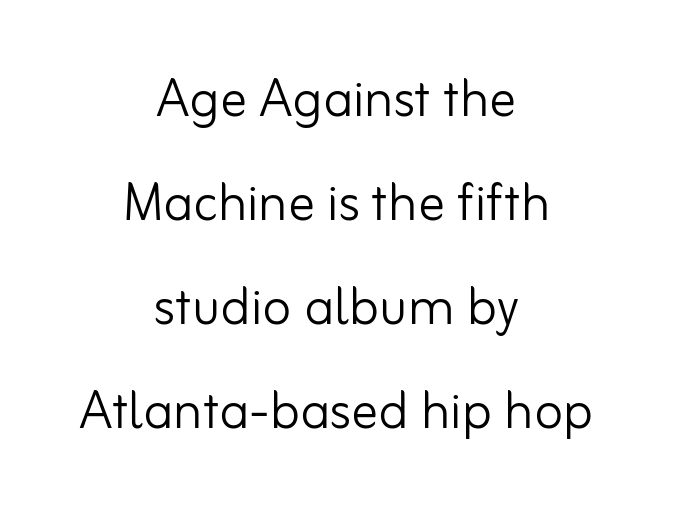
The image shows 67 px light sans-serif type, upright; set centered, normal line spacing (1.55x), normal letter spacing, not underlined; low stroke contrast and a small x-height.
